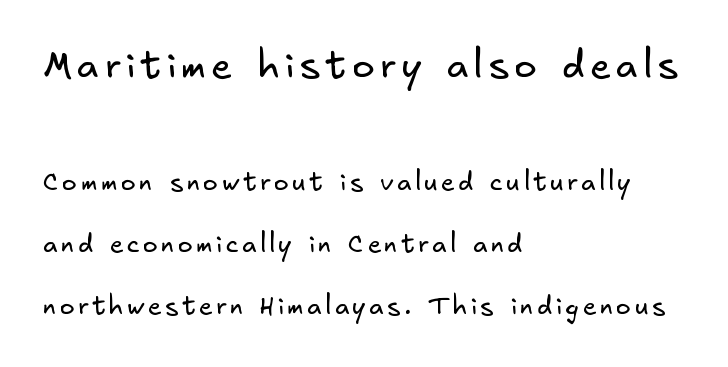
A light-to-regular cut is what we see here. Examine the stroke ends and you'll find no serifs. The zone under the glyphs is completely vacant. This block would shrink considerably if given ordinary leading; it's expanded now. The lines are quadded left.
